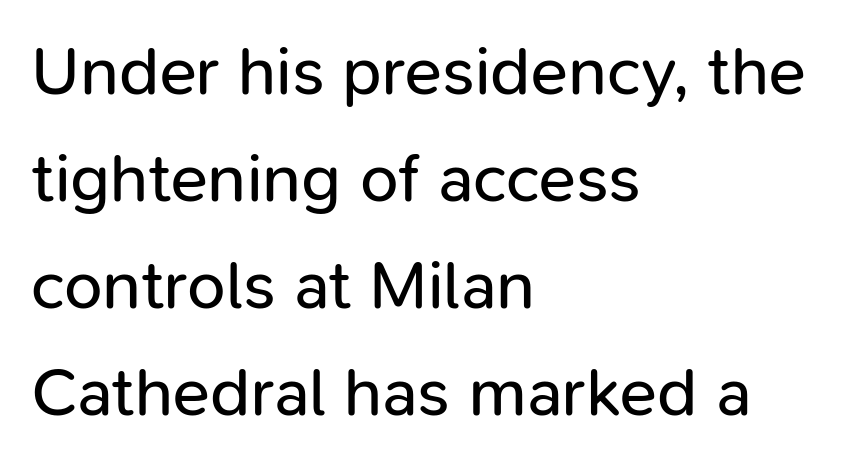
Q: Is the text bold? A: No.
Q: Is the text italic (slanted)? A: No, it is upright.
Q: Is the typeface a serif or a sans-serif typeface? A: Sans-serif.
Q: Is the text underlined? A: No.
Q: How is the paragraph aligned? A: Left-aligned.
Q: Is the spacing between letters normal or unusually wide? A: Normal.
Q: Is the spacing between lines tight, normal or loose? A: Normal.
Q: Width (condensed, normal, or wide)? A: Normal.
Q: Stroke contrast? A: Low.
Q: x-height? A: Medium.
Q: Monospaced? A: No.
